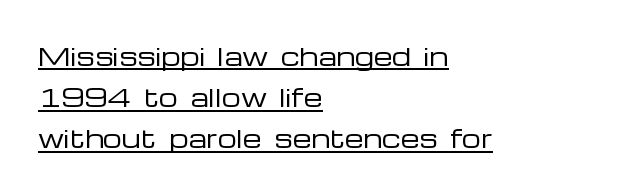
The compositor pushed each line to the left boundary. Quick note: not italic, upright. Characters follow at the spacing the type designer built in. No heavy texture on the line: the type isn't bold.
